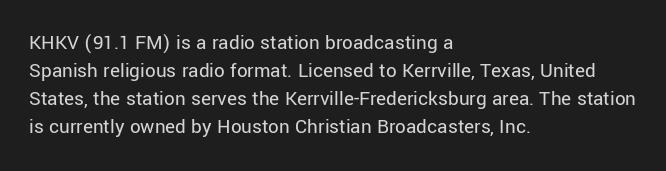
{"italic": "no", "bold": "no", "underline": "no", "align": "left", "line_spacing": "normal", "line_spacing_ratio": 1.34, "letter_spacing": "normal", "letter_spacing_em": 0.0, "glyph_px": 21}
